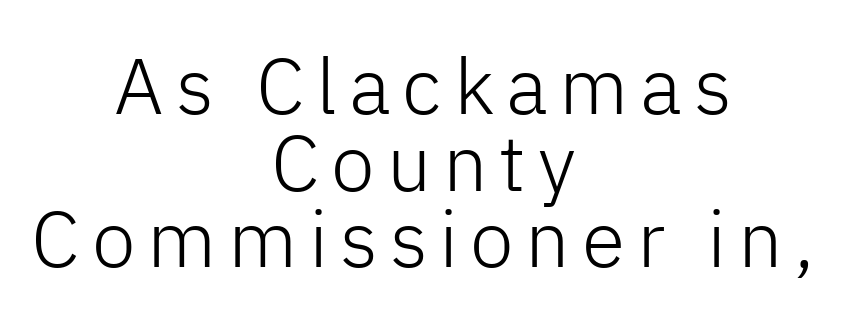
{"serif": "no", "italic": "no", "bold": "no", "weight": "light", "width": "normal", "stroke_contrast": "low", "x_height": "medium", "monospaced": "no", "underline": "no", "align": "center", "line_spacing": "tight", "line_spacing_ratio": 0.97, "glyph_px": 79}
